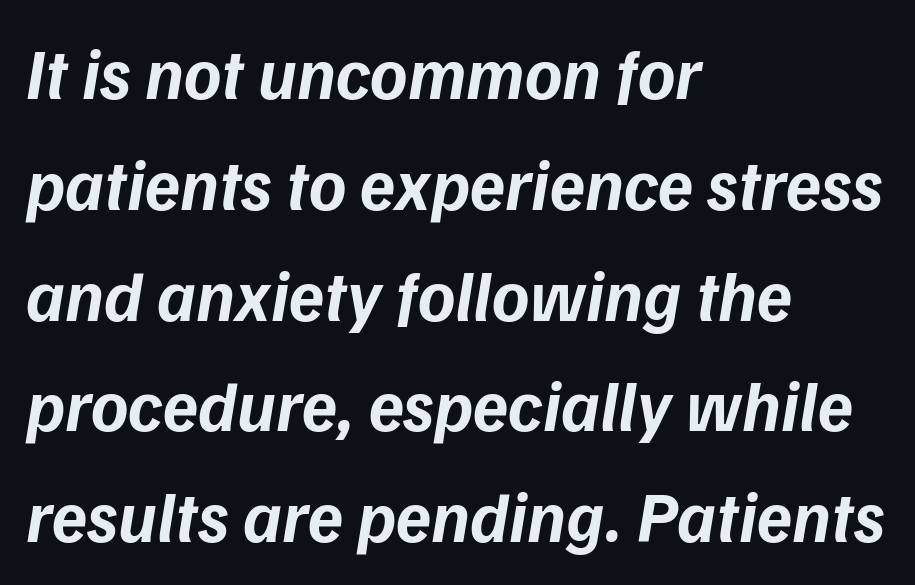
If you measured baseline to baseline, you'd find a middling distance. Each word holds together tightly as a unit, with standard inter-letter gaps. To sum up the face: it is a sans, with no serifs. These lines stack with their left ends in a neat column.
